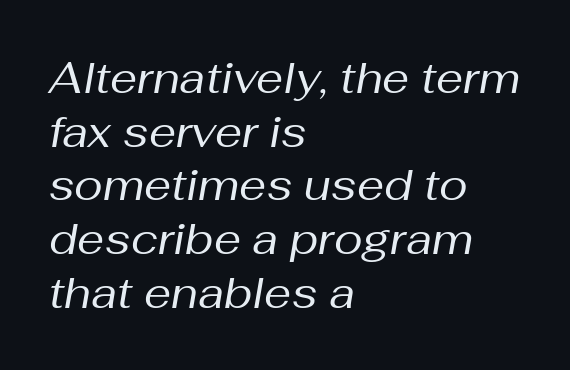
{"italic": "yes", "lean": "right", "slant_degrees": 10, "bold": "no", "weight": "regular", "width": "normal", "stroke_contrast": "medium", "x_height": "medium", "monospaced": "no", "underline": "no", "align": "left", "line_spacing": "normal", "line_spacing_ratio": 1.25, "letter_spacing": "normal", "letter_spacing_em": 0.0, "glyph_px": 43}
